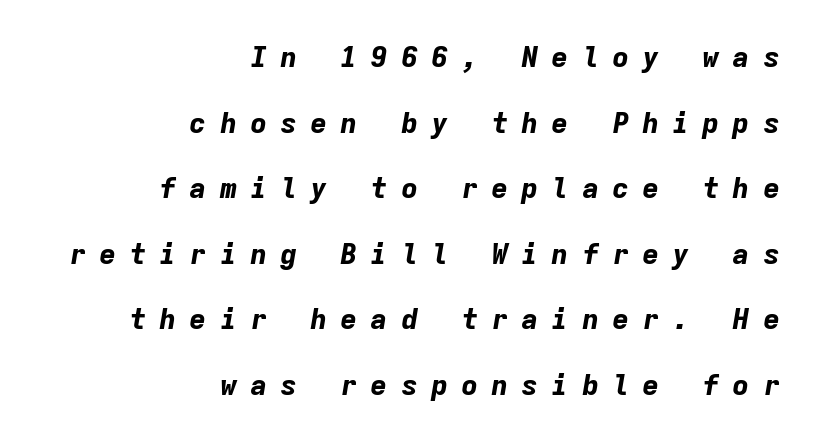
Q: Is the text bold? A: Yes.
Q: Is the text italic (slanted)? A: Yes, it leans right by about 9 degrees.
Q: Is the text underlined? A: No.
Q: How is the paragraph aligned? A: Right-aligned.
Q: Is the spacing between letters normal or unusually wide? A: Unusually wide.
Q: Is the spacing between lines tight, normal or loose? A: Loose.
Q: Width (condensed, normal, or wide)? A: Normal.
Q: Stroke contrast? A: Low.
Q: x-height? A: Medium.
Q: Monospaced? A: Yes.
